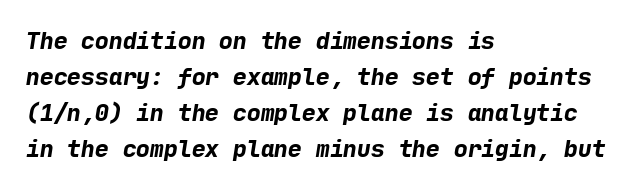
The image shows 23 px bold type; set left-aligned, normal line spacing (1.57x), normal letter spacing, not underlined.
